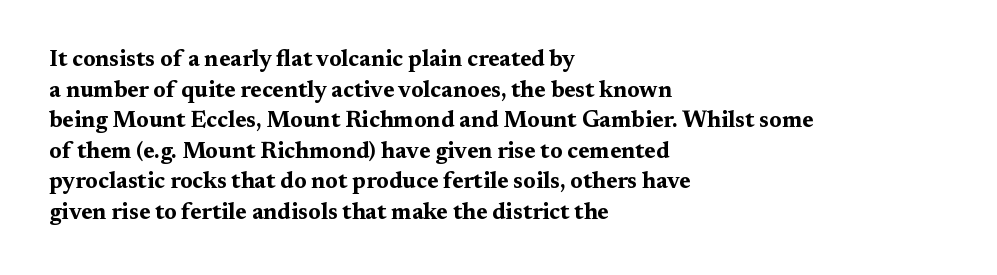
Q: Is the text bold? A: Yes.
Q: Is the text italic (slanted)? A: No, it is upright.
Q: Is the text underlined? A: No.
Q: How is the paragraph aligned? A: Left-aligned.
Q: Is the spacing between letters normal or unusually wide? A: Normal.
Q: Is the spacing between lines tight, normal or loose? A: Normal.
